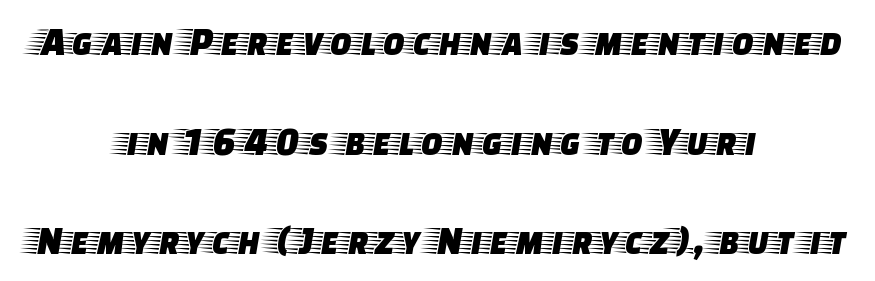
You could fit nearly another row in the gap between these rows. The text block is weighted toward neither margin, spreading evenly from the middle. The face used here is rendered with its standard letterfit. Varying glyph widths throughout — classic text-font behaviour. The space beneath each line is pristine and unruled.
